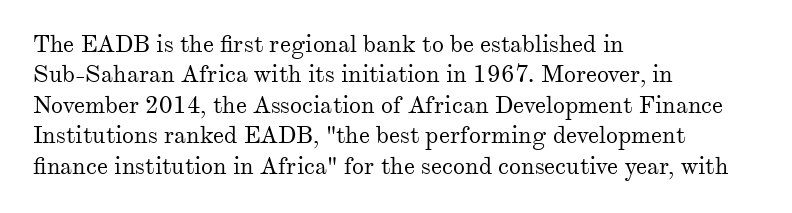
The image shows 24 px text type, upright; set left-aligned, normal line spacing (1.27x), normal letter spacing, not underlined.
